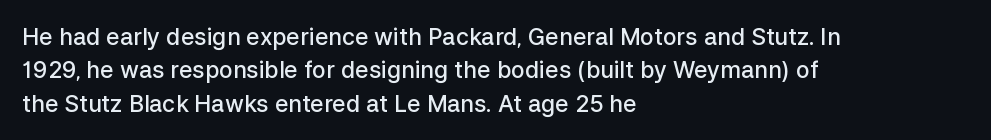
Q: Is the text bold? A: Semi-bold.
Q: Is the text italic (slanted)? A: No, it is upright.
Q: Is the text underlined? A: No.
Q: How is the paragraph aligned? A: Left-aligned.
Q: Is the spacing between letters normal or unusually wide? A: Normal.
Q: Is the spacing between lines tight, normal or loose? A: Normal.
